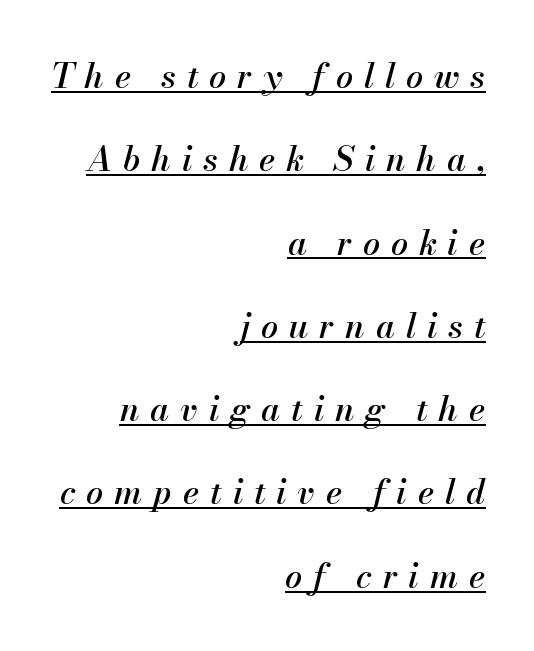
The compositor pushed each line to the right boundary. The type is letterspaced generously, with wide tracking. Leading is clearly above the norm, producing a sparse column. You could not count columns in this text — the font is proportionally spaced. The passage shown is underscored from start to finish.
